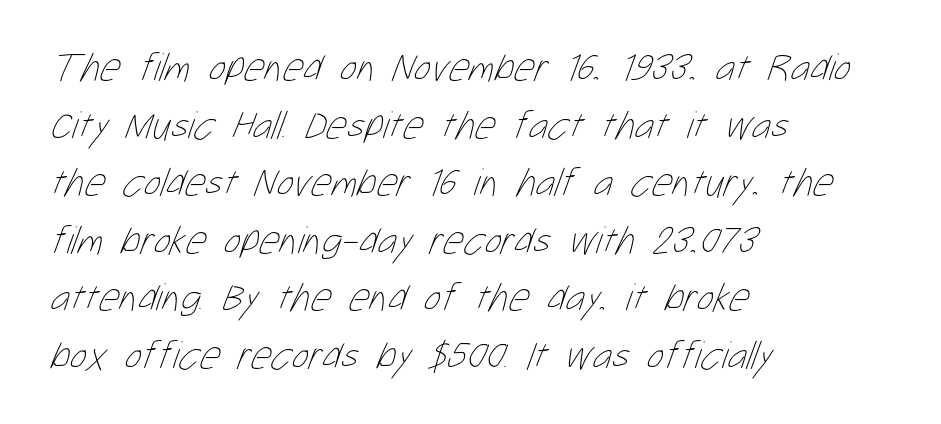
Leftover space on each line is placed entirely after the last word. The passage shown has conventional tracking throughout. Normally led — the rows are evenly, conventionally spaced. Do the characters align in a grid? No, the font is proportional.
